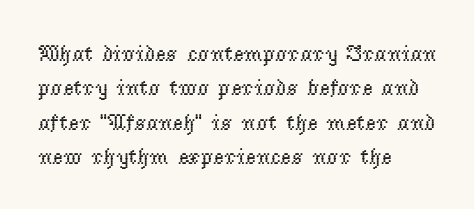
{"italic": "no", "bold": "no", "underline": "no", "align": "left", "line_spacing": "normal", "line_spacing_ratio": 1.49, "letter_spacing": "normal", "letter_spacing_em": 0.0, "glyph_px": 23}
